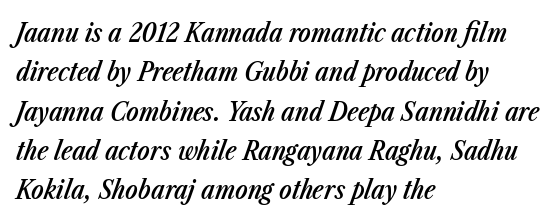
Notice how the stems are inclined rather than vertical — that's the hallmark of italics. The text block is weighted toward the left margin, trailing off unevenly rightward. In terms of weight, the rendering is demibold, just under bold. This rendering features lettering with no underline. This sample uses plain, unmodified letter spacing.
